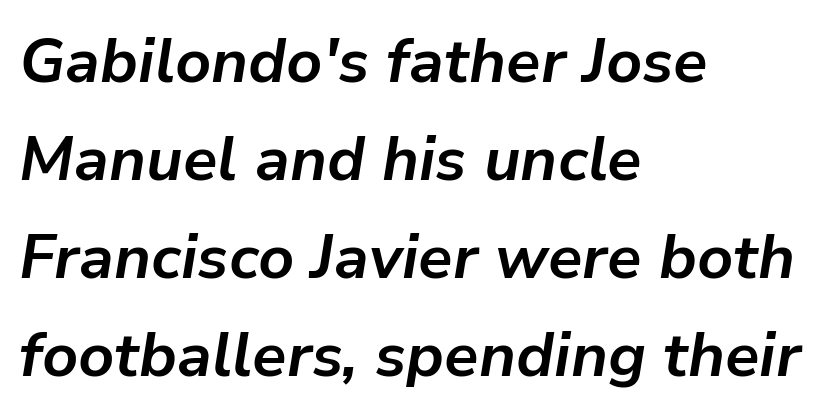
{"italic": "yes", "lean": "right", "slant_degrees": 9, "bold": "yes", "weight": "bold", "width": "normal", "stroke_contrast": "low", "x_height": "medium", "monospaced": "no", "underline": "no", "align": "left", "line_spacing": "normal", "line_spacing_ratio": 1.58, "letter_spacing": "normal", "letter_spacing_em": 0.0, "glyph_px": 62}
